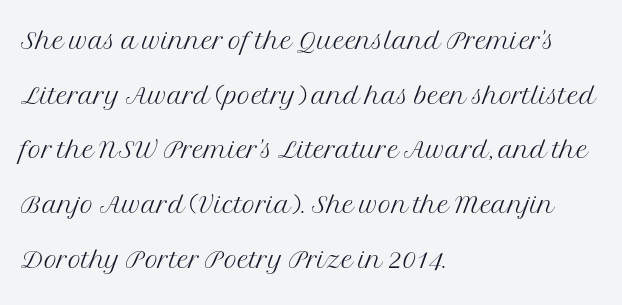
The typesetting does not lean heavy: it is not bold. Classification — serif. The tracking reads as untouched default to a designer's eye. The compositor pushed each line to the left boundary.
